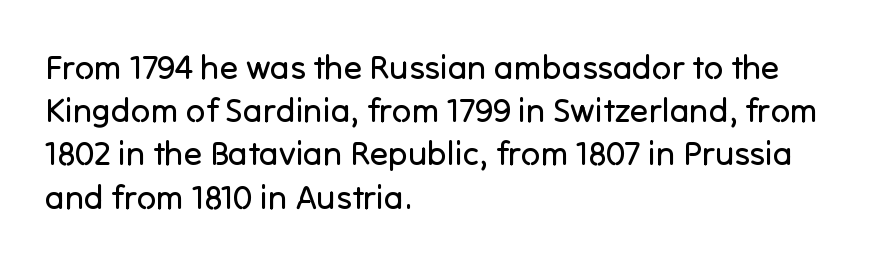
This is sans-serif lettering, the kind often seen on screens and signage. Only glyphs here, with clear space below each row. The compositor pushed each line to the left boundary. Does the leading feel generous? No, just average. Ordinary non-slanted type is in use.
